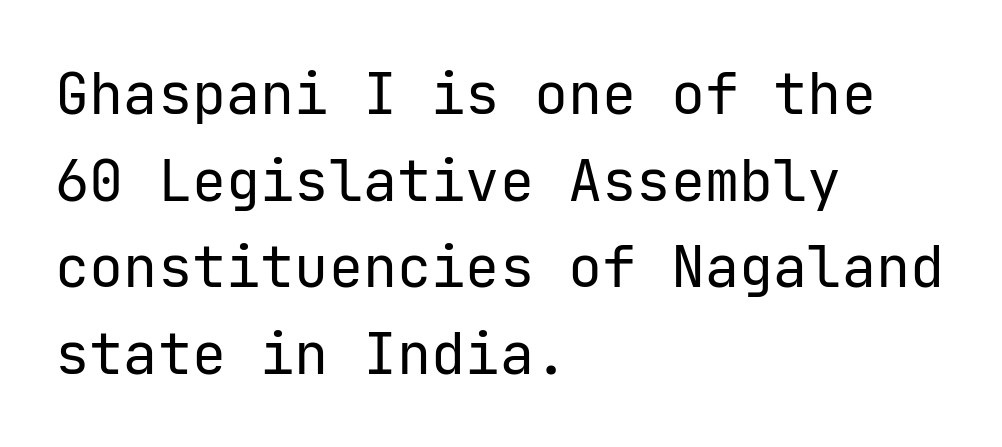
Q: Is the text bold? A: No.
Q: Is the text italic (slanted)? A: No, it is upright.
Q: Is the typeface a serif or a sans-serif typeface? A: Sans-serif.
Q: Is the text underlined? A: No.
Q: How is the paragraph aligned? A: Left-aligned.
Q: Is the spacing between letters normal or unusually wide? A: Normal.
Q: Is the spacing between lines tight, normal or loose? A: Normal.
Q: Width (condensed, normal, or wide)? A: Normal.
Q: Stroke contrast? A: Low.
Q: x-height? A: Medium.
